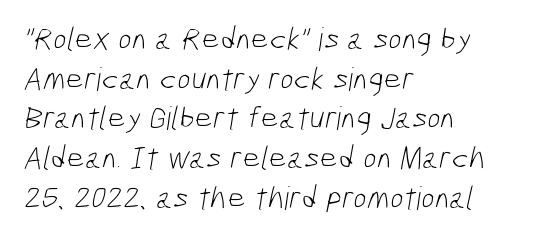
Q: Is the text bold? A: No.
Q: Is the typeface a serif or a sans-serif typeface? A: Sans-serif.
Q: Is the text underlined? A: No.
Q: How is the paragraph aligned? A: Left-aligned.
Q: Is the spacing between letters normal or unusually wide? A: Normal.
Q: Width (condensed, normal, or wide)? A: Condensed.
Q: Stroke contrast? A: Low.
Q: x-height? A: Medium.
Q: Monospaced? A: No.
